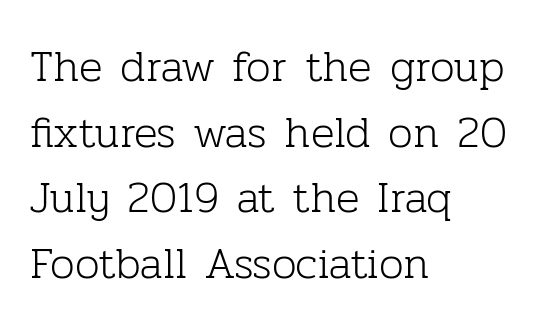
The image shows 44 px light serif type, upright; set left-aligned, normal line spacing (1.49x), normal letter spacing, not underlined; low stroke contrast and a medium x-height.
